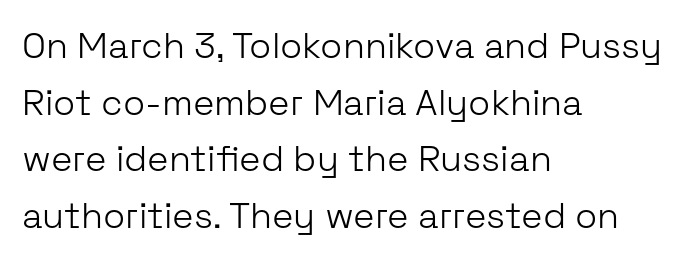
Q: Is the text bold? A: No.
Q: Is the text italic (slanted)? A: No, it is upright.
Q: Is the typeface a serif or a sans-serif typeface? A: Sans-serif.
Q: Is the text underlined? A: No.
Q: How is the paragraph aligned? A: Left-aligned.
Q: Is the spacing between letters normal or unusually wide? A: Normal.
Q: Is the spacing between lines tight, normal or loose? A: Normal.
Q: Width (condensed, normal, or wide)? A: Normal.
Q: Stroke contrast? A: Low.
Q: x-height? A: Medium.
Q: Monospaced? A: No.
